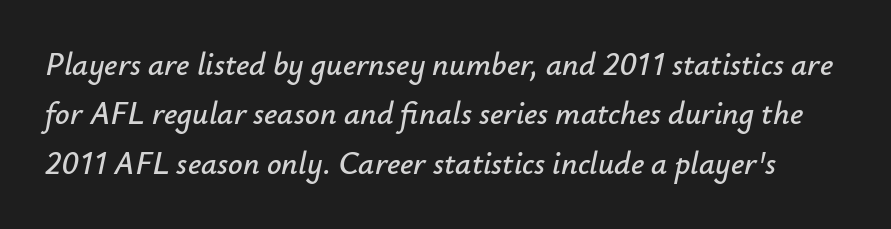
{"italic": "yes", "lean": "right", "slant_degrees": 12, "width": "normal", "stroke_contrast": "low", "x_height": "small", "monospaced": "no", "underline": "no", "line_spacing": "normal", "line_spacing_ratio": 1.54, "letter_spacing": "normal", "letter_spacing_em": 0.0, "glyph_px": 32}
